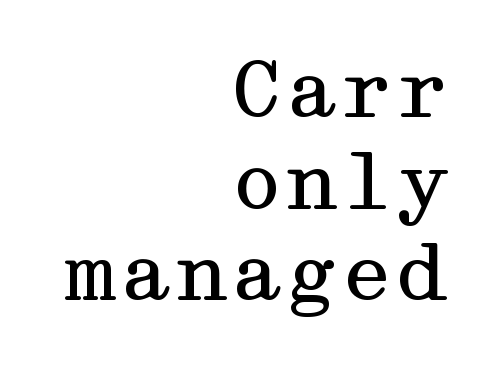
The image shows 79 px regular-weight, wide serif type, upright; set right-aligned, line spacing 1.16x, normal letter spacing, not underlined; medium stroke contrast and a medium x-height.
